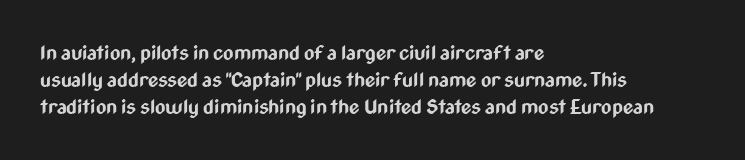
The image shows 20 px bold type, upright; set left-aligned, normal line spacing (1.36x), normal letter spacing, not underlined.
